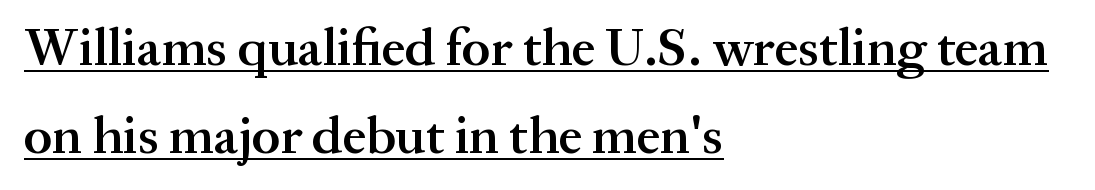
Q: Is the text bold? A: Semi-bold.
Q: Is the text italic (slanted)? A: No, it is upright.
Q: Is the typeface a serif or a sans-serif typeface? A: Serif.
Q: Is the text underlined? A: Yes.
Q: How is the paragraph aligned? A: Left-aligned.
Q: Is the spacing between letters normal or unusually wide? A: Normal.
Q: Is the spacing between lines tight, normal or loose? A: Normal.
Q: Width (condensed, normal, or wide)? A: Normal.
Q: Stroke contrast? A: Medium.
Q: x-height? A: Medium.
Q: Monospaced? A: No.
